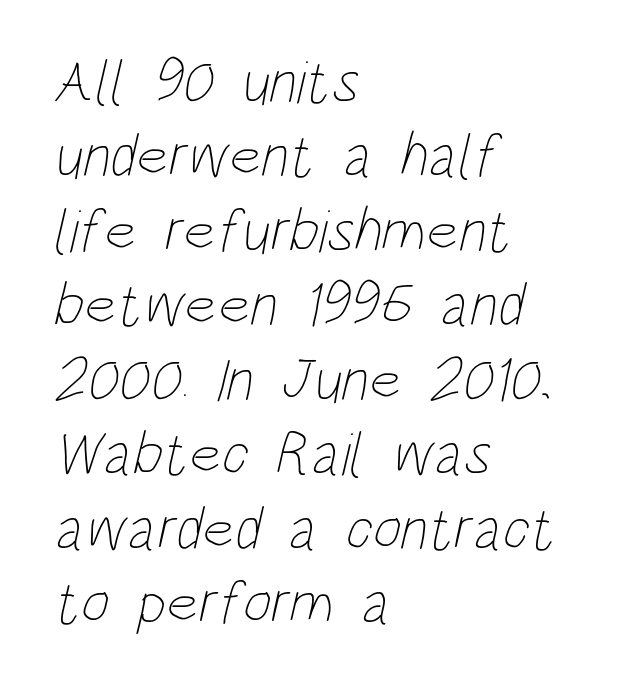
The image shows 61 px thin, condensed type; set left-aligned, line spacing 1.22x, normal letter spacing, not underlined; low stroke contrast and a large x-height.
